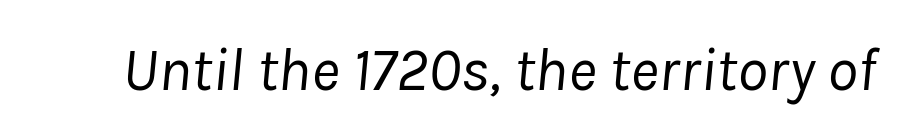
Q: Is the text bold? A: No.
Q: Is the text italic (slanted)? A: Yes, it leans right by about 8 degrees.
Q: Is the text underlined? A: No.
Q: Is the spacing between letters normal or unusually wide? A: Normal.
Q: Width (condensed, normal, or wide)? A: Normal.
Q: Stroke contrast? A: Low.
Q: x-height? A: Medium.
Q: Monospaced? A: No.
